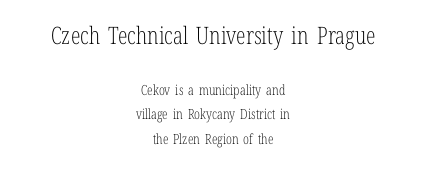
This sample uses plain, unmodified letter spacing. Every character sits straight up, as roman type does. No extra ink here — the face is not bold. If you squint, the top block still reads clearly — it's the larger of the two. This sample is center-justified, so both line endings float freely.
